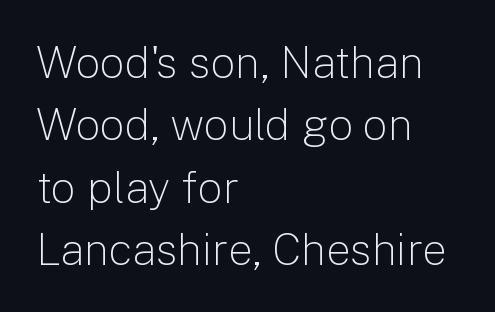
The space beneath each line is pristine and unruled. The axis of the letterforms is exactly vertical. Nope, no serifs anywhere on these letters. No letter is thick-stroked: the sample isn't bold. Spacing verdict: proportional, widths tailored to each character. The lines are quadded left.
